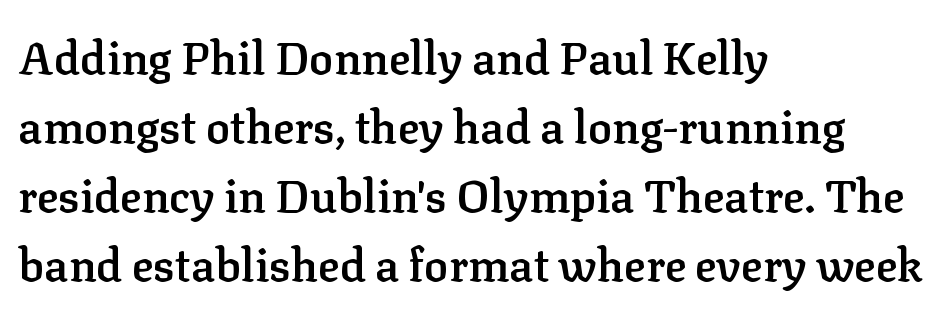
Default kerning and tracking; the words read as compact shapes. The passage shown is typed in a proportional face where columns would drift. The characters look somewhat weighty, a semibold short of true bold. The lettering holds an erect, upright posture throughout.
